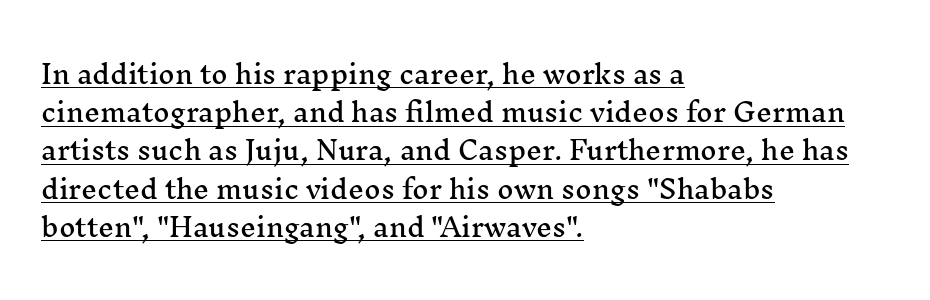
Q: Is the text italic (slanted)? A: No, it is upright.
Q: Is the text underlined? A: Yes.
Q: How is the paragraph aligned? A: Left-aligned.
Q: Is the spacing between letters normal or unusually wide? A: Normal.
Q: Is the spacing between lines tight, normal or loose? A: Normal.
